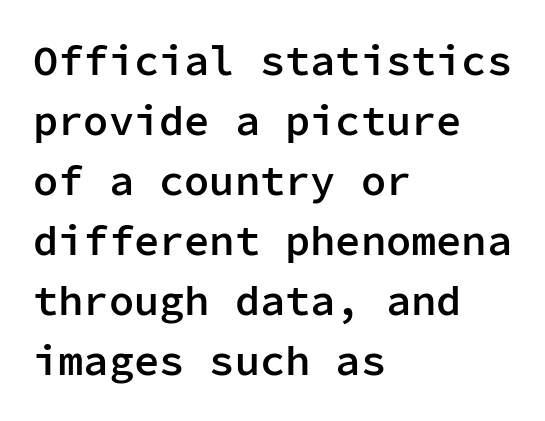
The image shows 42 px semibold sans-serif type, upright, monospaced; set left-aligned, normal line spacing (1.43x), normal letter spacing, not underlined; low stroke contrast and a medium x-height.
